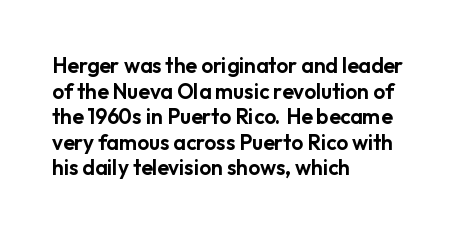
Q: Is the text italic (slanted)? A: No, it is upright.
Q: Is the text underlined? A: No.
Q: How is the paragraph aligned? A: Left-aligned.
Q: Is the spacing between letters normal or unusually wide? A: Normal.
